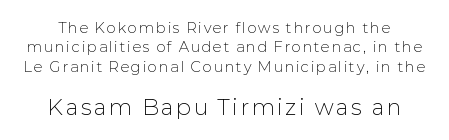
Notice how the stems are strictly vertical — no italics here. Rule under the text: the space is simply empty. The passage shown begins with its smaller block and ends with its larger one. Stroke thickness stays within the range of a standard reading face or lighter. The rows are spaced the way most documents space them.
